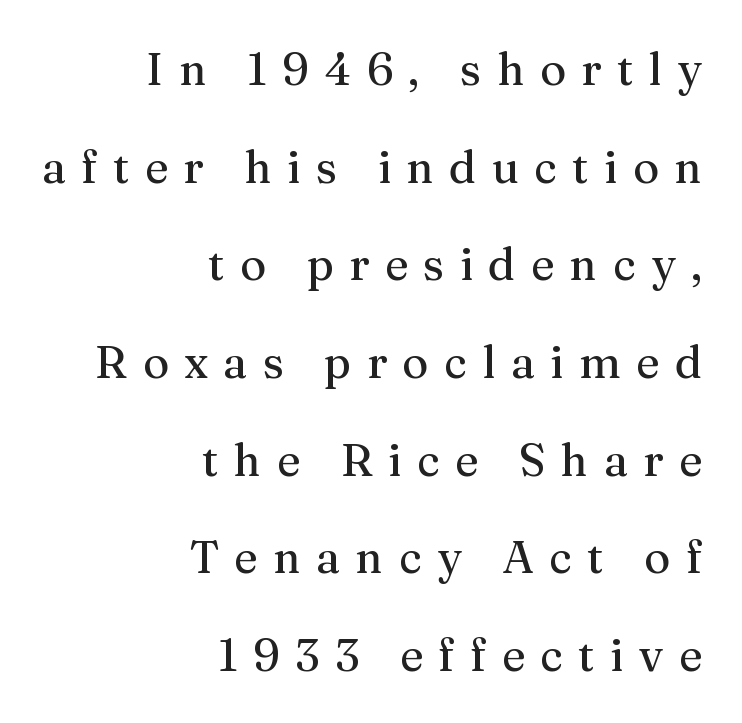
The image shows 45 px serif type, upright; set right-aligned, loose line spacing (2.17x), unusually wide letter spacing (+0.34 em), not underlined; medium stroke contrast and a medium x-height.
